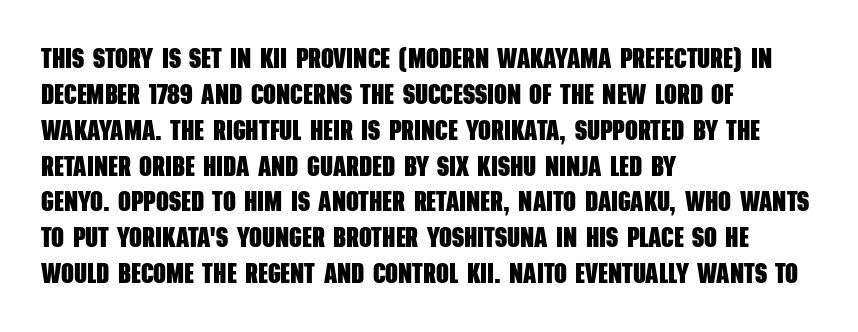
Q: Is the text bold? A: Yes.
Q: Is the typeface a serif or a sans-serif typeface? A: Sans-serif.
Q: Is the text underlined? A: No.
Q: How is the paragraph aligned? A: Left-aligned.
Q: Is the spacing between letters normal or unusually wide? A: Normal.
Q: Is the spacing between lines tight, normal or loose? A: Normal.
Q: Width (condensed, normal, or wide)? A: Condensed.
Q: Stroke contrast? A: Low.
Q: x-height? A: Large.
Q: Monospaced? A: No.
